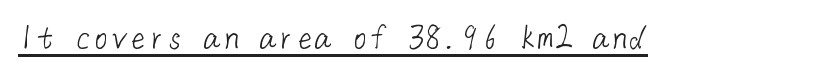
The letterforms sit shoulder to shoulder at normal distance. Like a heading marked for emphasis, these lines bear an underscore. Note: no serifs on the glyphs. Vertical stems look standard width or narrower in stroke.
